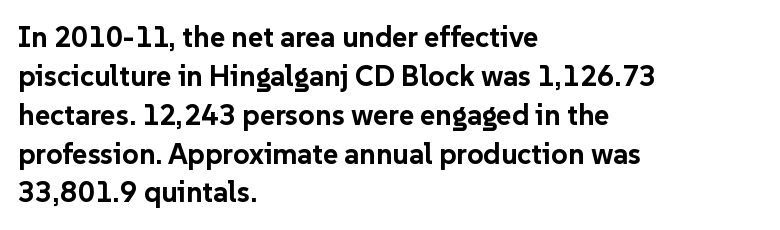
Q: Is the text bold? A: Yes.
Q: Is the text italic (slanted)? A: No, it is upright.
Q: Is the typeface a serif or a sans-serif typeface? A: Sans-serif.
Q: Is the text underlined? A: No.
Q: How is the paragraph aligned? A: Left-aligned.
Q: Is the spacing between letters normal or unusually wide? A: Normal.
Q: Is the spacing between lines tight, normal or loose? A: Normal.
Q: Width (condensed, normal, or wide)? A: Normal.
Q: Stroke contrast? A: Low.
Q: x-height? A: Medium.
Q: Monospaced? A: No.
